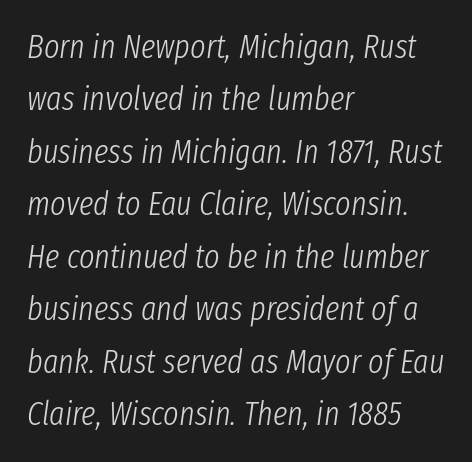
{"italic": "yes", "lean": "right", "slant_degrees": 8, "bold": "no", "weight": "light", "width": "condensed", "stroke_contrast": "low", "x_height": "medium", "monospaced": "no", "underline": "no", "align": "left", "line_spacing": "normal", "line_spacing_ratio": 1.59, "letter_spacing": "normal", "letter_spacing_em": 0.0, "glyph_px": 33}
